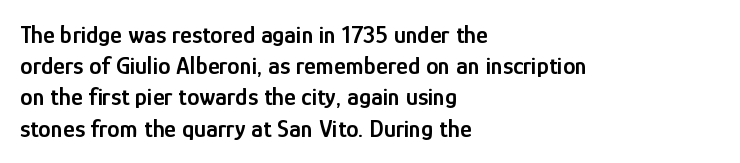
{"italic": "no", "bold": "semi", "underline": "no", "align": "left", "line_spacing": "normal", "line_spacing_ratio": 1.25, "letter_spacing": "normal", "letter_spacing_em": 0.0, "glyph_px": 25}
